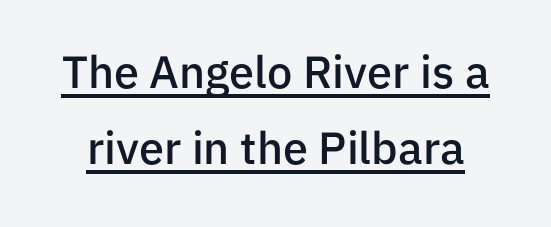
Evenly set lines give the paragraph a standard silhouette. Caption: semibold face, moderately heavy strokes. The designer went with a sans here, leaving each stem footless. Ordinary non-slanted type is in use. Here the designer chose a conventional face with non-uniform glyph widths.
